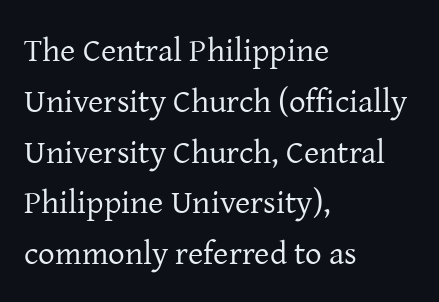
{"serif": "yes", "italic": "no", "bold": "no", "weight": "regular", "width": "normal", "stroke_contrast": "low", "x_height": "medium", "monospaced": "no", "underline": "no", "align": "left", "line_spacing": "normal", "line_spacing_ratio": 1.54, "letter_spacing": "normal", "letter_spacing_em": 0.0, "glyph_px": 33}
